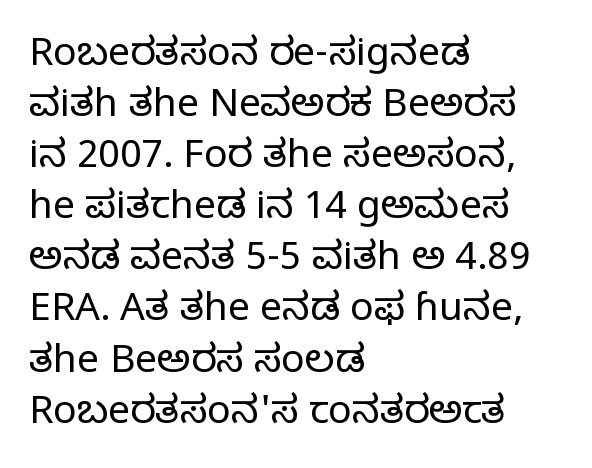
This sample uses an upright cut, with every glyph sitting square on the baseline. Decoration check: the copy has no underline. Normally led — the rows are evenly, conventionally spaced. Type style note: has serifs. A typesetter would call this proportional, since set widths differ per character.
